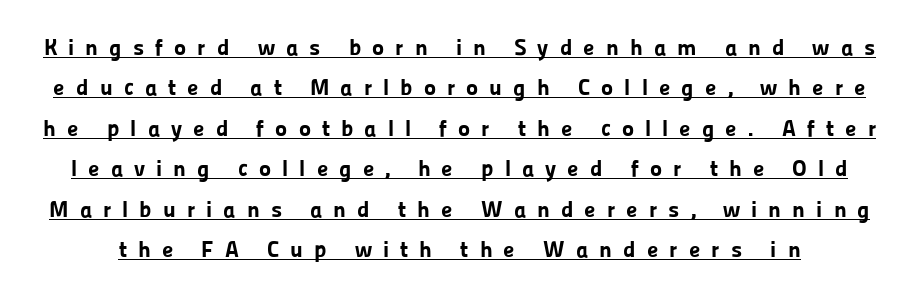
{"italic": "no", "bold": "yes", "underline": "yes", "line_spacing_ratio": 1.76, "letter_spacing": "wide", "letter_spacing_em": 0.48, "glyph_px": 23}
